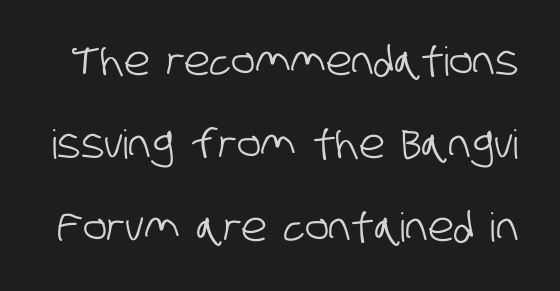
{"serif": "no", "width": "condensed", "stroke_contrast": "low", "x_height": "large", "monospaced": "no", "underline": "no", "line_spacing": "loose", "line_spacing_ratio": 2.08, "letter_spacing": "normal", "letter_spacing_em": 0.0, "glyph_px": 40}
